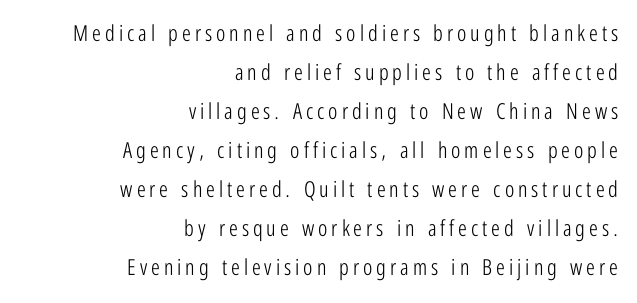
Any mark beneath the type? The region is blank. A roman cut, with each character standing at attention. Compared with a flush-left layout, this one pins lines to the opposite, right side. The weight tops out at a normal text grade.
